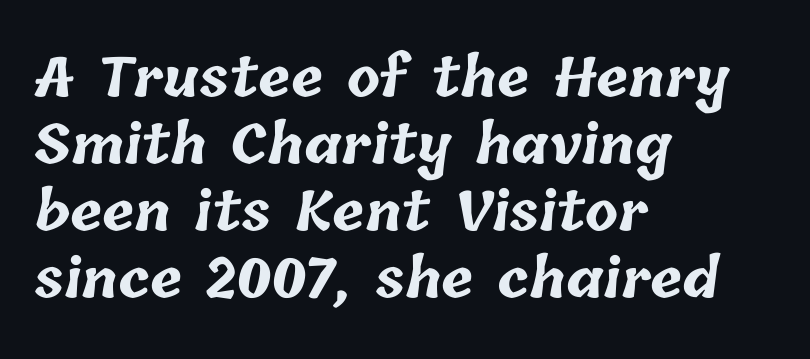
Q: Is the text bold? A: Yes.
Q: Is the text underlined? A: No.
Q: How is the paragraph aligned? A: Left-aligned.
Q: Is the spacing between letters normal or unusually wide? A: Normal.
Q: Width (condensed, normal, or wide)? A: Normal.
Q: Stroke contrast? A: Low.
Q: x-height? A: Medium.
Q: Monospaced? A: No.
